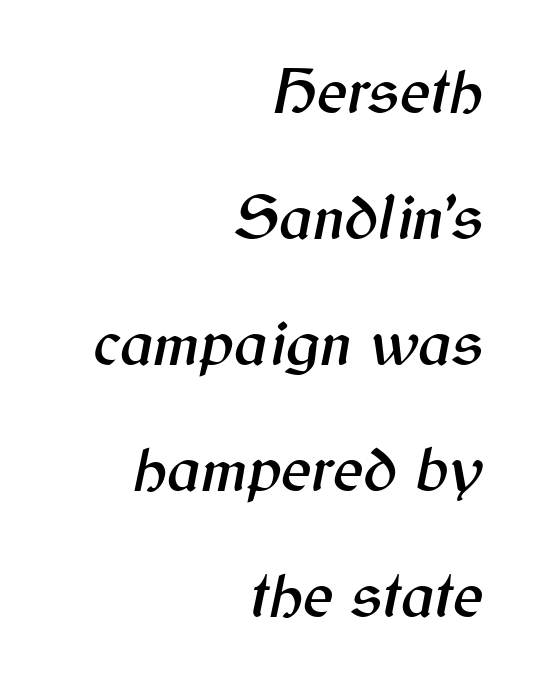
The image shows 64 px text type, italic (leaning right); set right-aligned, loose line spacing (1.97x), normal letter spacing, not underlined; medium stroke contrast and a medium x-height.
